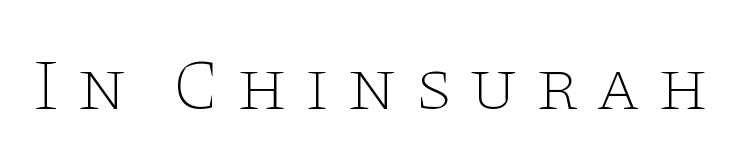
{"serif": "yes", "italic": "no", "bold": "no", "weight": "thin", "width": "wide", "stroke_contrast": "low", "x_height": "large", "monospaced": "no", "underline": "no", "letter_spacing": "wide", "letter_spacing_em": 0.23, "glyph_px": 72}
